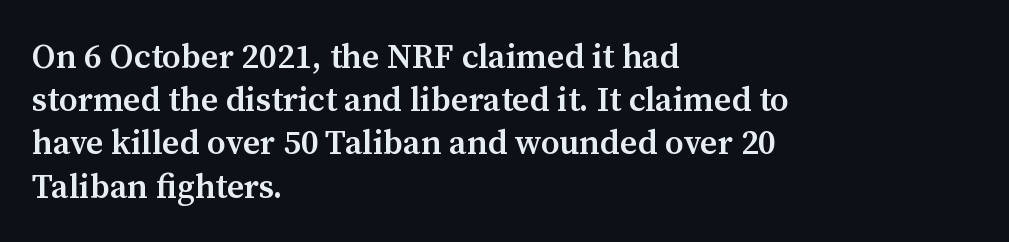
The letters are semibold — heavier than regular but short of a full bold. One glance says typical: line gaps are just what's usual. Any mark beneath the type? The region is blank. Character widths vary here, with narrow letters taking less room than wide ones.
